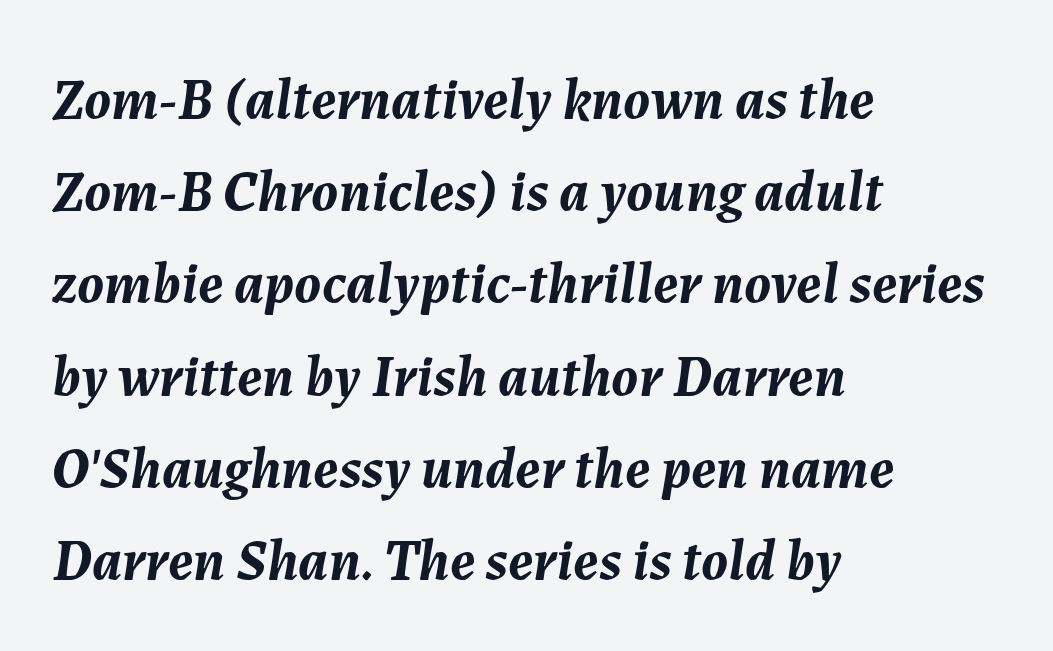
Descenders are the only things crossing below the line. Regular leading. The letters advance in unequal steps, a hallmark of proportional type. Italic? Definitely — the glyphs are oblique. Layout note: lines flush left. Nothing unusual about the tracking: characters are spaced as the font intends.
